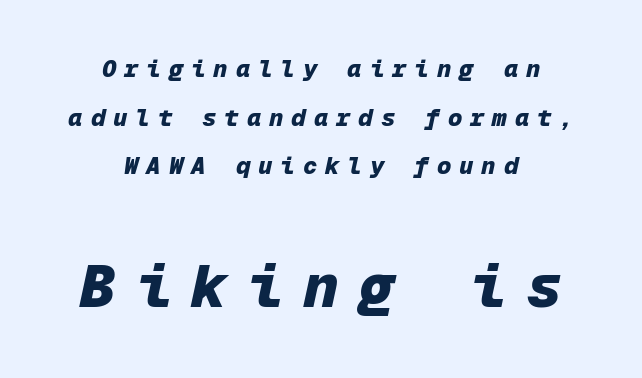
Loosely led — the rows are spread out. These lines carry a lot of weight — the face is fully bold. Think of a typewriter: that constant character pitch is what you see here. The axis of the letterforms is tilted away from vertical. The strip under each line holds only bare page.
